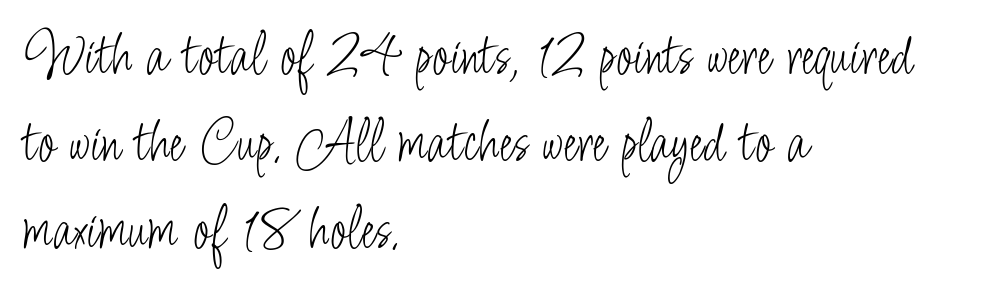
The image shows 62 px light, condensed sans-serif type; set left-aligned, normal line spacing (1.4x), normal letter spacing, not underlined; low stroke contrast and a small x-height.
